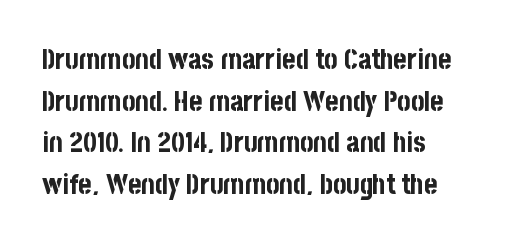
If you drew a line through each stem, it would be perfectly vertical. You can tell from the bare stems that sans-serif type was used. A typesetter would call this proportional, since set widths differ per character. Glyph-to-glyph distance matches everyday printed text. Line spacing here is normal.
